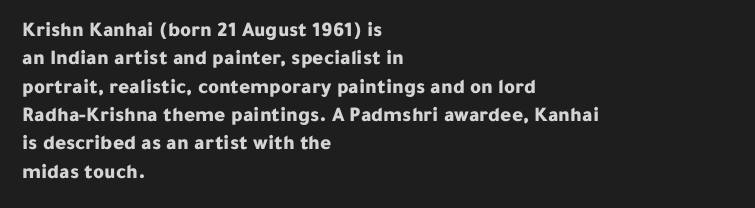
The lines in this sample share a left origin and differ only in where they stop. The block of text has a typical density, with ordinary space between rows. Posture: upright roman. The characters look thick and weighty, a clear bold. Letters rest on an invisible, unmarked baseline. There is no visible air inserted between adjacent glyphs.
